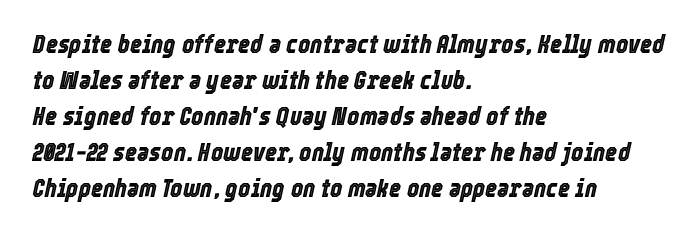
{"italic": "yes", "lean": "right", "slant_degrees": 12, "underline": "no", "align": "left", "line_spacing": "normal", "line_spacing_ratio": 1.38, "letter_spacing": "normal", "letter_spacing_em": 0.0, "glyph_px": 26}
